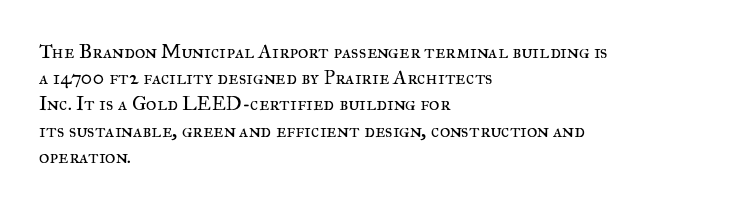
Q: Is the text bold? A: No.
Q: Is the text italic (slanted)? A: No, it is upright.
Q: Is the text underlined? A: No.
Q: How is the paragraph aligned? A: Left-aligned.
Q: Is the spacing between letters normal or unusually wide? A: Normal.
Q: Is the spacing between lines tight, normal or loose? A: Normal.
